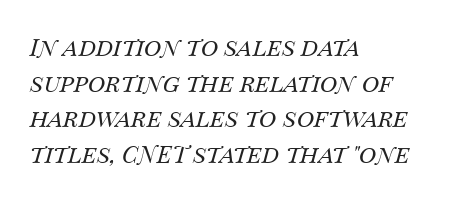
{"italic": "yes", "lean": "right", "slant_degrees": 14, "bold": "no", "underline": "no", "align": "left", "line_spacing": "normal", "line_spacing_ratio": 1.48, "letter_spacing": "normal", "letter_spacing_em": 0.0, "glyph_px": 24}
